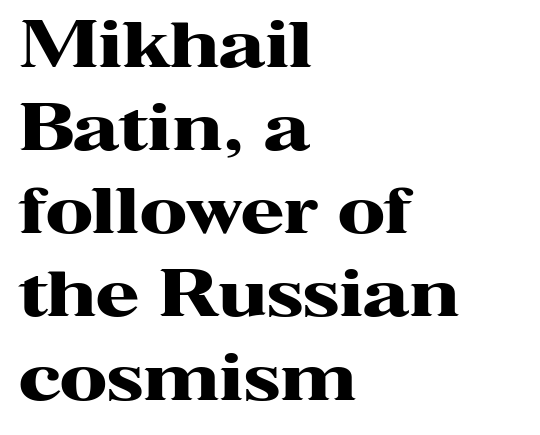
Caption: bold face, heavy strokes. Any mark beneath the type? The region is blank. This is the regular roman posture of the typeface. Nobody touched the tracking dial on this one.
